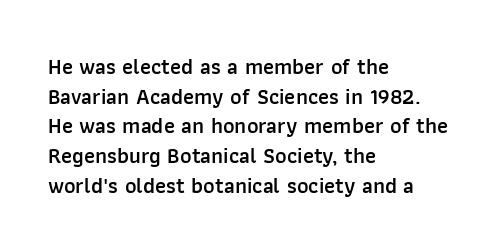
The image shows 22 px text type, upright; set left-aligned, normal line spacing (1.35x), normal letter spacing, not underlined.
